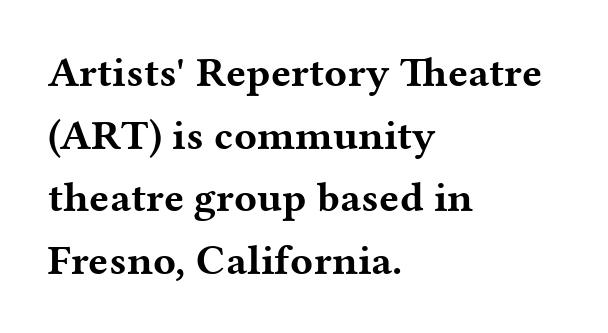
{"serif": "yes", "italic": "no", "bold": "yes", "weight": "bold", "width": "wide", "stroke_contrast": "medium", "x_height": "medium", "monospaced": "no", "underline": "no", "align": "left", "line_spacing": "normal", "line_spacing_ratio": 1.49, "letter_spacing": "normal", "letter_spacing_em": 0.0, "glyph_px": 42}
